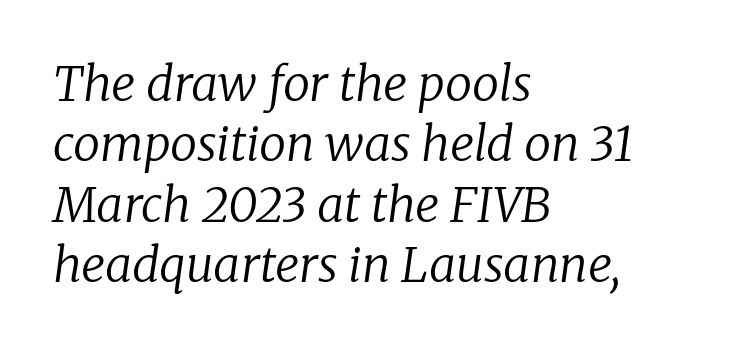
{"serif": "yes", "italic": "yes", "lean": "right", "slant_degrees": 8, "bold": "no", "weight": "regular", "width": "normal", "stroke_contrast": "low", "x_height": "medium", "monospaced": "no", "underline": "no", "align": "left", "line_spacing": "normal", "line_spacing_ratio": 1.26, "letter_spacing": "normal", "letter_spacing_em": 0.0, "glyph_px": 48}
